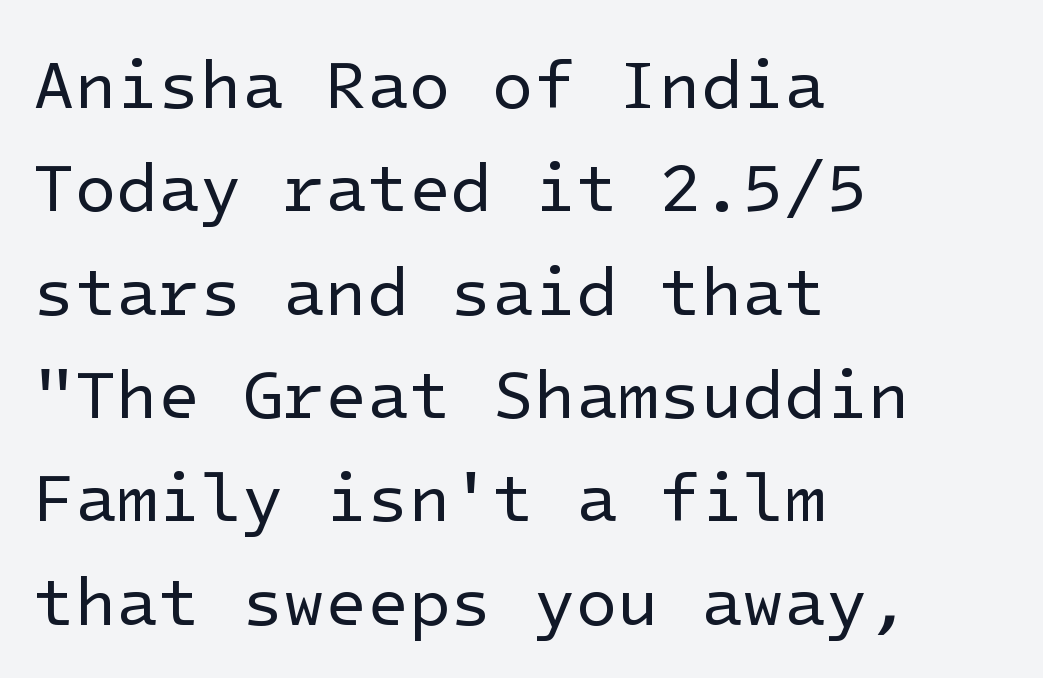
{"serif": "no", "italic": "no", "bold": "no", "weight": "regular", "width": "normal", "stroke_contrast": "low", "x_height": "medium", "underline": "no", "align": "left", "line_spacing": "normal", "line_spacing_ratio": 1.52, "letter_spacing": "normal", "letter_spacing_em": 0.0, "glyph_px": 68}
